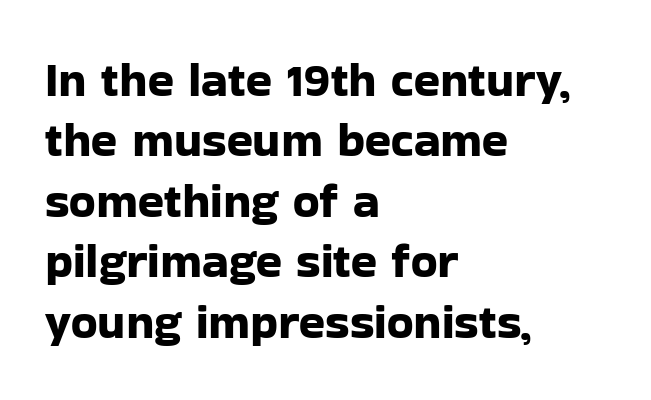
Q: Is the text italic (slanted)? A: No, it is upright.
Q: Is the typeface a serif or a sans-serif typeface? A: Sans-serif.
Q: Is the text underlined? A: No.
Q: How is the paragraph aligned? A: Left-aligned.
Q: Is the spacing between letters normal or unusually wide? A: Normal.
Q: Is the spacing between lines tight, normal or loose? A: Normal.
Q: Width (condensed, normal, or wide)? A: Normal.
Q: Stroke contrast? A: Low.
Q: x-height? A: Medium.
Q: Monospaced? A: No.
